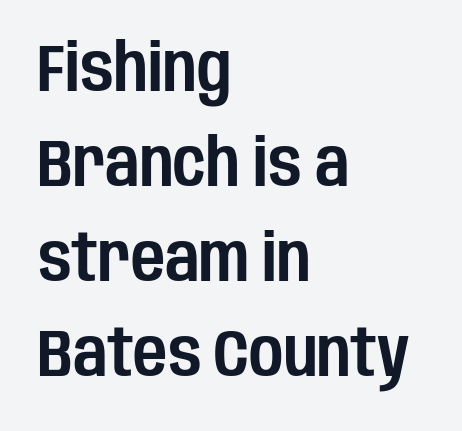
The type family on display is of the sans-serif kind. Think of a printed novel: that variable character pitch is what you see here. Beneath every word, the page is bare. Rendered with straight, roman letterforms. The gaps between neighbouring characters are ordinary and unremarkable.
